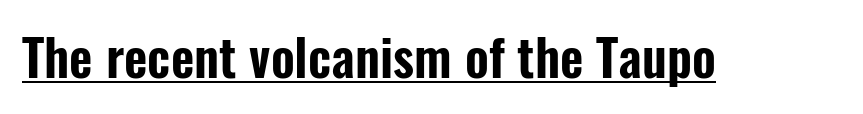
{"serif": "no", "italic": "no", "width": "condensed", "stroke_contrast": "low", "x_height": "medium", "monospaced": "no", "underline": "yes", "letter_spacing": "normal", "letter_spacing_em": 0.0, "glyph_px": 51}
